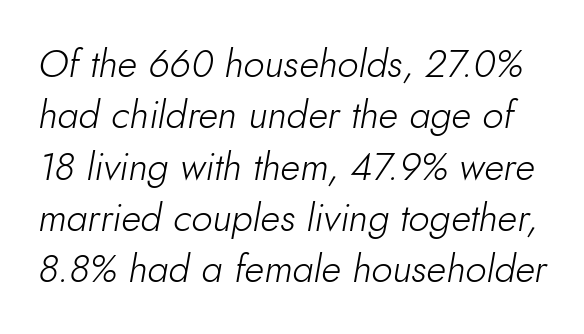
The letters are slanted; this is an italic face. The designer left line spacing at the default. Ink coverage per letter is moderate at most. Quick note: underline off. Letter spacing: default. The rendering uses natural spacing where letterforms have individual widths.
